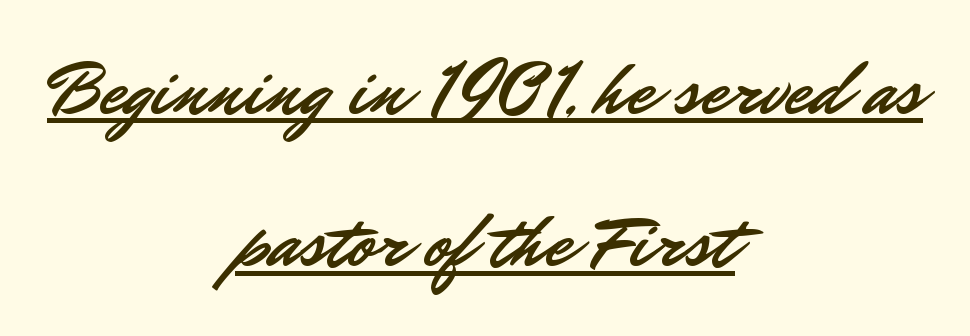
The image shows 77 px sans-serif type; set centered, loose line spacing (1.98x), normal letter spacing, underlined; low stroke contrast and a small x-height.
